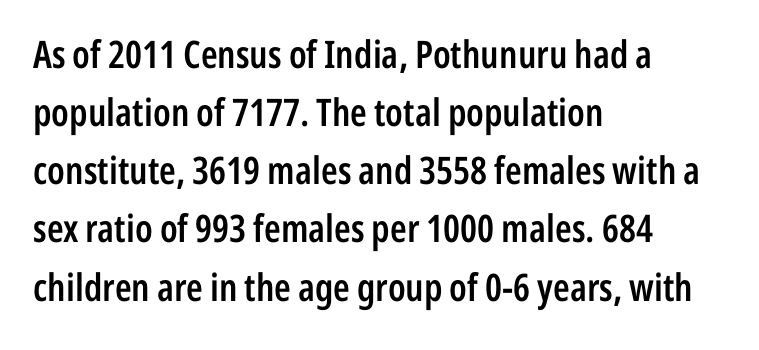
Q: Is the text bold? A: Semi-bold.
Q: Is the text italic (slanted)? A: No, it is upright.
Q: Is the typeface a serif or a sans-serif typeface? A: Sans-serif.
Q: Is the text underlined? A: No.
Q: How is the paragraph aligned? A: Left-aligned.
Q: Is the spacing between letters normal or unusually wide? A: Normal.
Q: Is the spacing between lines tight, normal or loose? A: Normal.
Q: Width (condensed, normal, or wide)? A: Condensed.
Q: Stroke contrast? A: Low.
Q: x-height? A: Medium.
Q: Monospaced? A: No.
